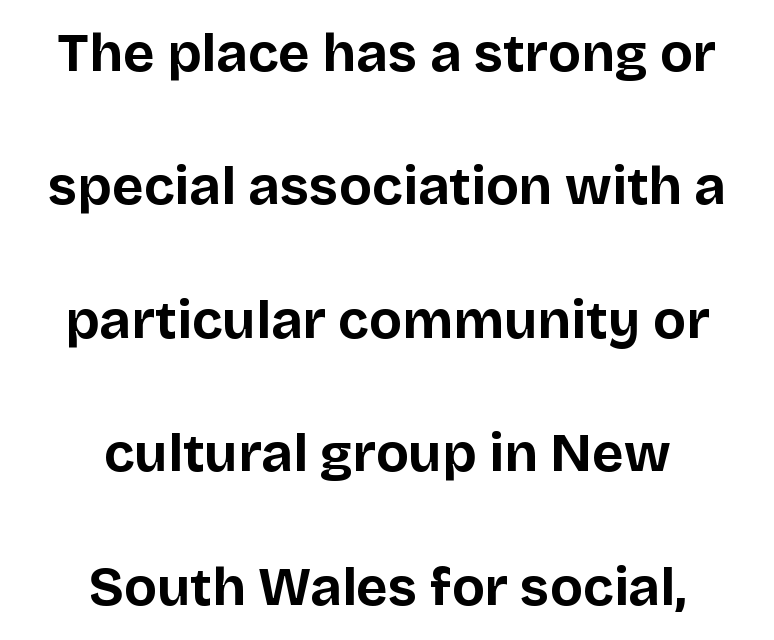
The image shows 54 px bold sans-serif type, upright; set centered, loose line spacing (2.47x), normal letter spacing, not underlined; low stroke contrast and a large x-height.
